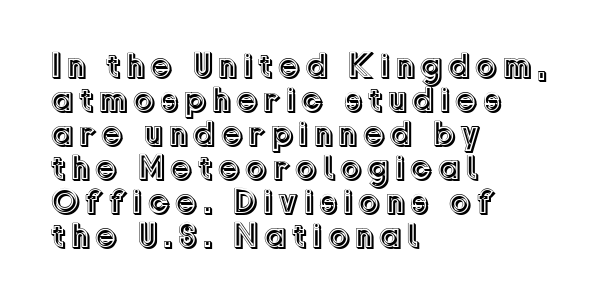
Q: Is the text italic (slanted)? A: No, it is upright.
Q: Is the text underlined? A: No.
Q: How is the paragraph aligned? A: Left-aligned.
Q: Is the spacing between lines tight, normal or loose? A: Tight.
Q: Width (condensed, normal, or wide)? A: Normal.
Q: x-height? A: Medium.
Q: Monospaced? A: No.
